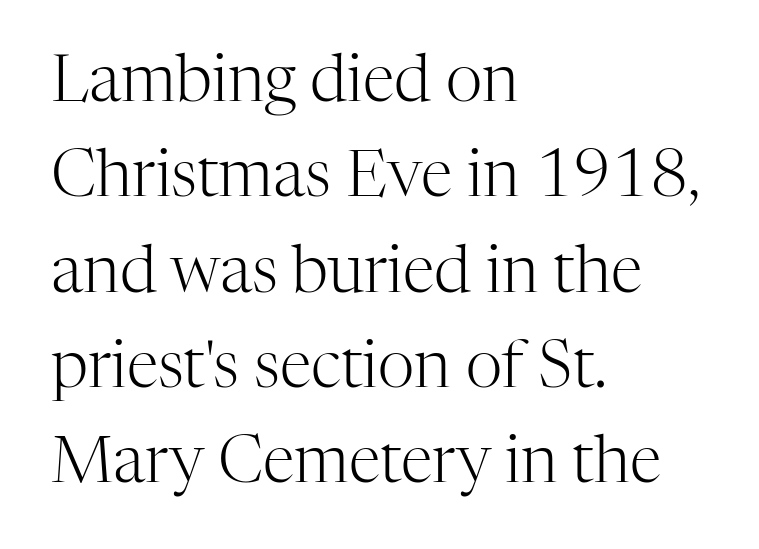
{"serif": "yes", "italic": "no", "bold": "no", "weight": "light", "width": "normal", "stroke_contrast": "high", "x_height": "medium", "monospaced": "no", "underline": "no", "align": "left", "line_spacing": "normal", "line_spacing_ratio": 1.49, "letter_spacing": "normal", "letter_spacing_em": 0.0, "glyph_px": 64}
